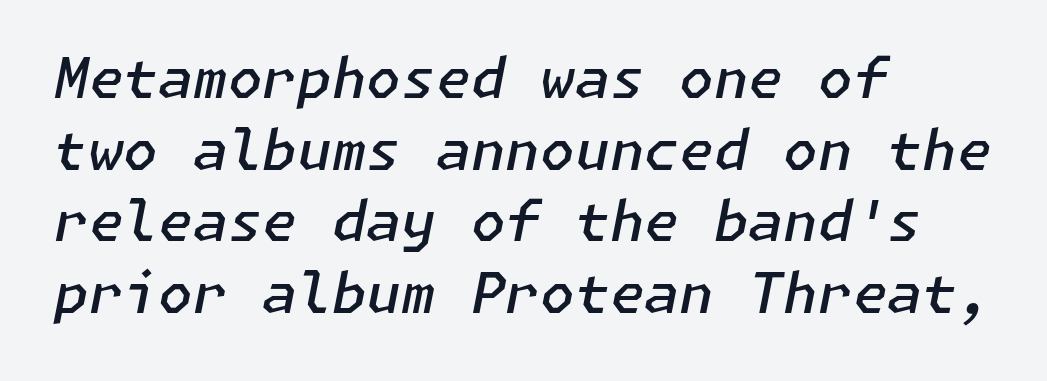
{"italic": "yes", "lean": "right", "slant_degrees": 11, "bold": "semi", "weight": "semibold", "width": "normal", "stroke_contrast": "low", "x_height": "medium", "underline": "no", "align": "left", "line_spacing": "normal", "line_spacing_ratio": 1.28, "letter_spacing": "normal", "letter_spacing_em": 0.0, "glyph_px": 56}
